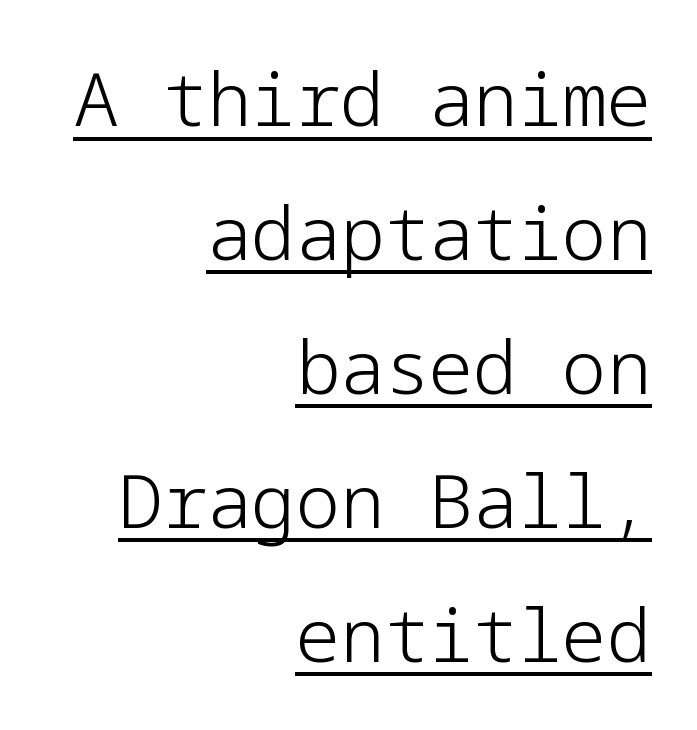
This is not heavy type; no bold has been used. Rendered with straight, roman letterforms. Horizontal alignment here is rightward, an uncommon choice for prose. The passage shown is underscored from start to finish.
